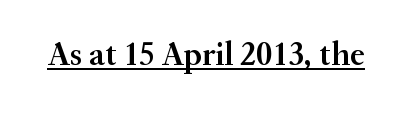
A roman cut, with each character standing at attention. The face used here appears with an underline applied. The face used here is seriffed, in the tradition of book romans. This is moderately heavy type, rendered in semibold. Tracking here is standard; glyphs follow each other at the usual distance.
